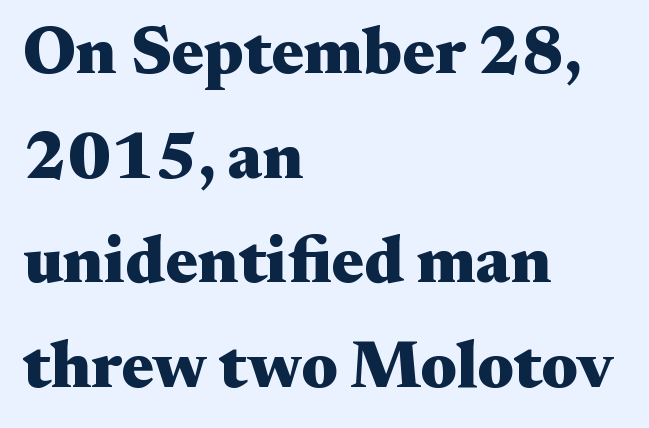
The image shows 67 px heavy, wide serif type, upright; set left-aligned, normal line spacing (1.56x), normal letter spacing, not underlined; medium stroke contrast and a small x-height.
